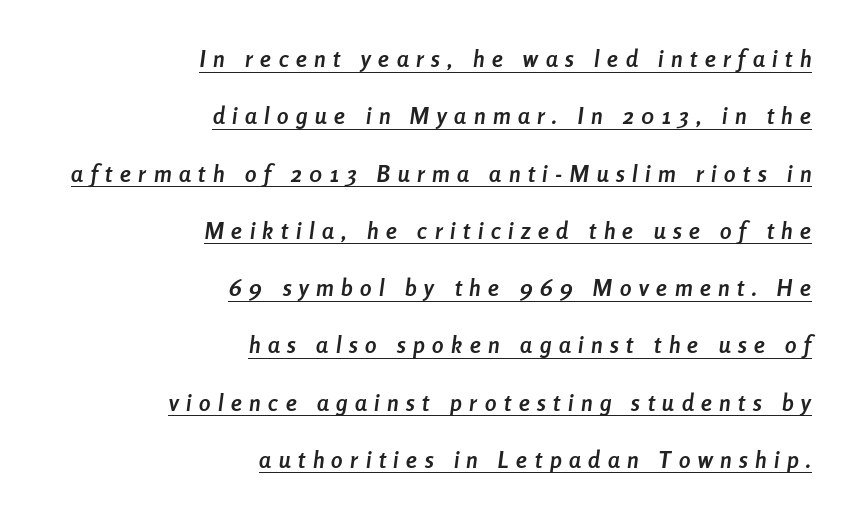
A typesetter would call this heavily tracked-out type. A rule runs beneath these lines of type. The whole block is typeset with a tilt. Horizontal bands of white between lines are thick stripes.
